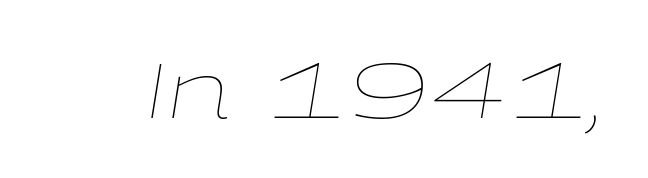
The image shows 78 px thin, wide type, italic (leaning right); set normal letter spacing, not underlined; low stroke contrast and a medium x-height.
